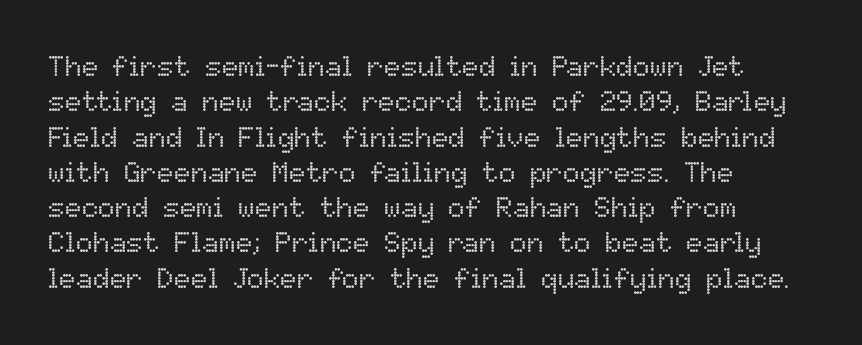
Q: Is the text bold? A: No.
Q: Is the text italic (slanted)? A: No, it is upright.
Q: Is the text underlined? A: No.
Q: How is the paragraph aligned? A: Left-aligned.
Q: Is the spacing between letters normal or unusually wide? A: Normal.
Q: Is the spacing between lines tight, normal or loose? A: Normal.
Q: Width (condensed, normal, or wide)? A: Normal.
Q: Stroke contrast? A: Low.
Q: x-height? A: Medium.
Q: Monospaced? A: No.
